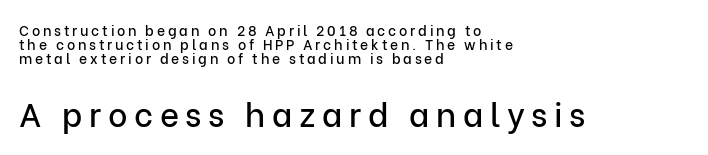
Q: Is the text italic (slanted)? A: No, it is upright.
Q: Is the typeface a serif or a sans-serif typeface? A: Sans-serif.
Q: Is the text underlined? A: No.
Q: How is the paragraph aligned? A: Left-aligned.
Q: Is the spacing between letters normal or unusually wide? A: Unusually wide.
Q: Is the spacing between lines tight, normal or loose? A: Tight.
Q: Which block of text is set in a larger size, the first (top) or the second (bottom)? A: The second (bottom) one.
Q: Width (condensed, normal, or wide)? A: Normal.
Q: Stroke contrast? A: Low.
Q: x-height? A: Medium.
Q: Monospaced? A: No.
